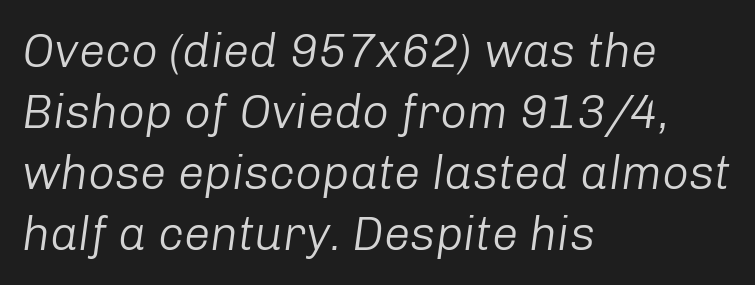
Q: Is the text bold? A: No.
Q: Is the text italic (slanted)? A: Yes, it leans right by about 8 degrees.
Q: Is the text underlined? A: No.
Q: How is the paragraph aligned? A: Left-aligned.
Q: Is the spacing between letters normal or unusually wide? A: Normal.
Q: Is the spacing between lines tight, normal or loose? A: Normal.
Q: Width (condensed, normal, or wide)? A: Normal.
Q: Stroke contrast? A: Low.
Q: x-height? A: Medium.
Q: Monospaced? A: No.
